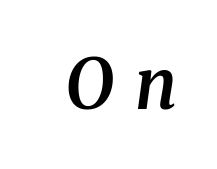
Q: Is the text bold? A: Semi-bold.
Q: Is the text italic (slanted)? A: Yes, it leans right by about 8 degrees.
Q: Is the typeface a serif or a sans-serif typeface? A: Serif.
Q: Is the text underlined? A: No.
Q: Is the spacing between letters normal or unusually wide? A: Unusually wide.
Q: Width (condensed, normal, or wide)? A: Normal.
Q: Stroke contrast? A: Medium.
Q: x-height? A: Medium.
Q: Monospaced? A: No.
